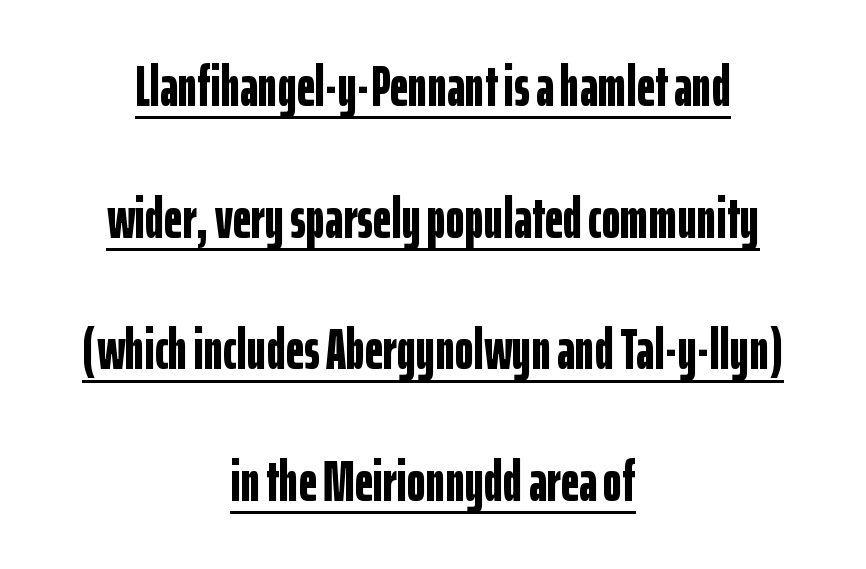
The image shows 57 px bold, condensed sans-serif type, upright; set centered, loose line spacing (2.31x), normal letter spacing, underlined; low stroke contrast and a medium x-height.
